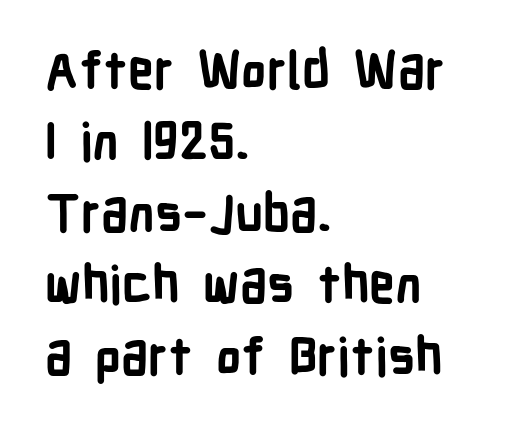
Compared with typical paragraphs, the rows here are spaced about the same. The compositor pushed each line to the left boundary. Bare-footed words on every line. No feet cap the strokes, marking this as sans-serif type. Caption: bold face, heavy strokes.
